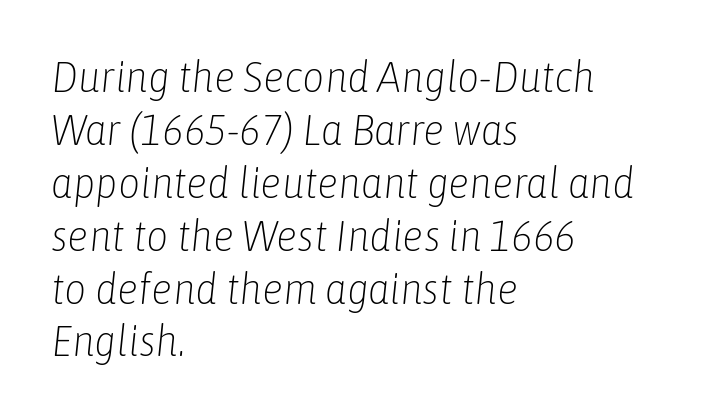
{"italic": "yes", "lean": "right", "slant_degrees": 6, "bold": "no", "weight": "light", "width": "condensed", "stroke_contrast": "low", "x_height": "medium", "monospaced": "no", "underline": "no", "align": "left", "line_spacing_ratio": 1.23, "letter_spacing": "normal", "letter_spacing_em": 0.0, "glyph_px": 43}
